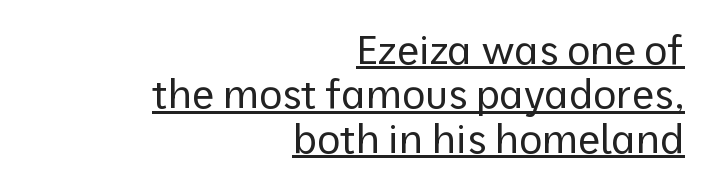
Q: Is the text bold? A: No.
Q: Is the text italic (slanted)? A: No, it is upright.
Q: Is the typeface a serif or a sans-serif typeface? A: Sans-serif.
Q: Is the text underlined? A: Yes.
Q: How is the paragraph aligned? A: Right-aligned.
Q: Is the spacing between letters normal or unusually wide? A: Normal.
Q: Is the spacing between lines tight, normal or loose? A: Tight.
Q: Width (condensed, normal, or wide)? A: Normal.
Q: Stroke contrast? A: Low.
Q: x-height? A: Medium.
Q: Monospaced? A: No.
